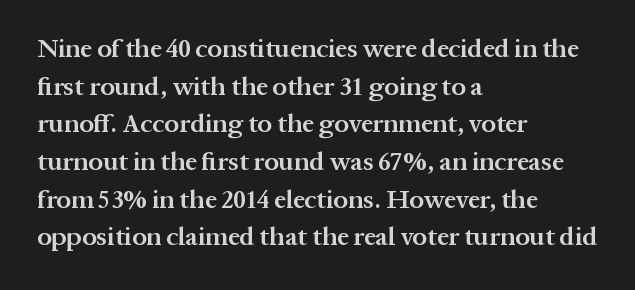
{"italic": "no", "bold": "semi", "underline": "no", "align": "left", "line_spacing": "normal", "line_spacing_ratio": 1.45, "letter_spacing": "normal", "letter_spacing_em": 0.0, "glyph_px": 26}
